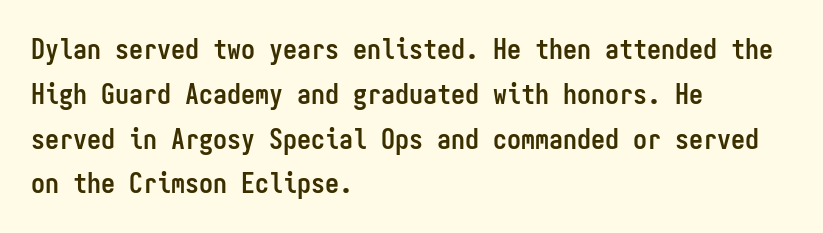
Q: Is the text bold? A: Yes.
Q: Is the text italic (slanted)? A: No, it is upright.
Q: Is the typeface a serif or a sans-serif typeface? A: Sans-serif.
Q: Is the text underlined? A: No.
Q: How is the paragraph aligned? A: Left-aligned.
Q: Is the spacing between letters normal or unusually wide? A: Normal.
Q: Is the spacing between lines tight, normal or loose? A: Normal.
Q: Width (condensed, normal, or wide)? A: Condensed.
Q: Stroke contrast? A: Low.
Q: x-height? A: Medium.
Q: Monospaced? A: Yes.
